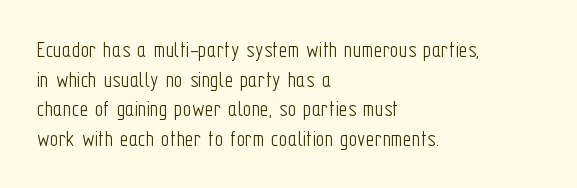
Q: Is the text bold? A: No.
Q: Is the text italic (slanted)? A: No, it is upright.
Q: Is the text underlined? A: No.
Q: How is the paragraph aligned? A: Left-aligned.
Q: Is the spacing between letters normal or unusually wide? A: Normal.
